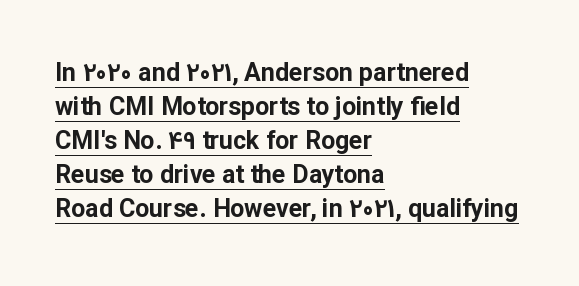
Q: Is the text bold? A: Yes.
Q: Is the text italic (slanted)? A: No, it is upright.
Q: Is the text underlined? A: Yes.
Q: How is the paragraph aligned? A: Left-aligned.
Q: Is the spacing between letters normal or unusually wide? A: Normal.
Q: Is the spacing between lines tight, normal or loose? A: Normal.
